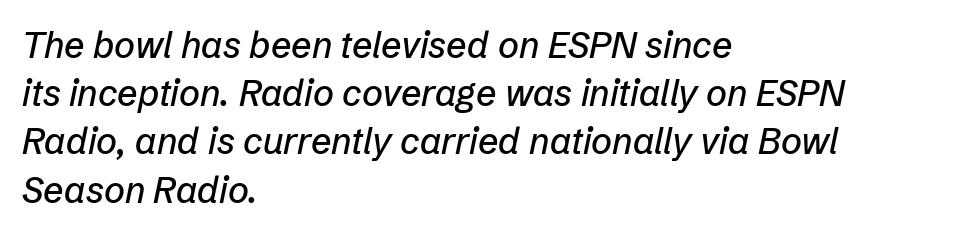
{"italic": "yes", "lean": "right", "slant_degrees": 12, "width": "normal", "stroke_contrast": "low", "x_height": "medium", "monospaced": "no", "underline": "no", "align": "left", "line_spacing": "normal", "line_spacing_ratio": 1.34, "letter_spacing": "normal", "letter_spacing_em": 0.0, "glyph_px": 36}
